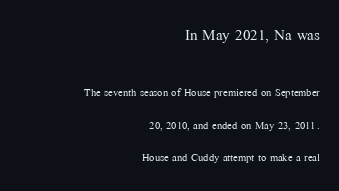
The image shows 20 px text type, upright; set right-aligned, loose line spacing (2.32x), normal letter spacing, not underlined; the first (top) block is 1.43x larger.
